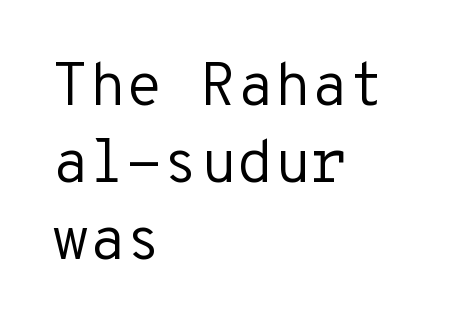
Q: Is the text bold? A: No.
Q: Is the text italic (slanted)? A: No, it is upright.
Q: Is the typeface a serif or a sans-serif typeface? A: Sans-serif.
Q: Is the text underlined? A: No.
Q: How is the paragraph aligned? A: Left-aligned.
Q: Is the spacing between letters normal or unusually wide? A: Normal.
Q: Is the spacing between lines tight, normal or loose? A: Normal.
Q: Width (condensed, normal, or wide)? A: Normal.
Q: Stroke contrast? A: Low.
Q: x-height? A: Medium.
Q: Monospaced? A: Yes.
